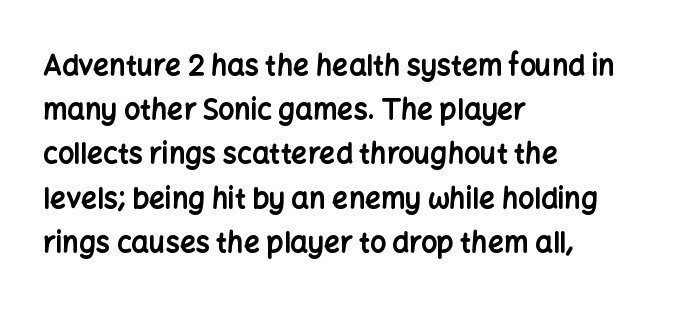
Q: Is the text bold? A: Yes.
Q: Is the text italic (slanted)? A: No, it is upright.
Q: Is the typeface a serif or a sans-serif typeface? A: Sans-serif.
Q: Is the text underlined? A: No.
Q: How is the paragraph aligned? A: Left-aligned.
Q: Is the spacing between letters normal or unusually wide? A: Normal.
Q: Is the spacing between lines tight, normal or loose? A: Normal.
Q: Width (condensed, normal, or wide)? A: Normal.
Q: Stroke contrast? A: Low.
Q: x-height? A: Medium.
Q: Monospaced? A: No.
